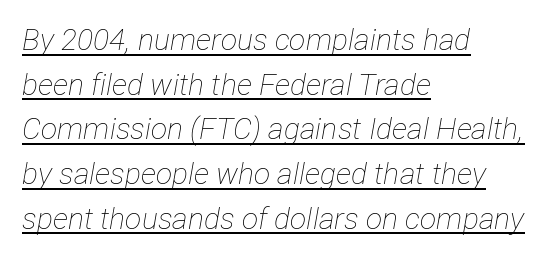
Q: Is the text bold? A: No.
Q: Is the text italic (slanted)? A: Yes, it leans right by about 12 degrees.
Q: Is the text underlined? A: Yes.
Q: How is the paragraph aligned? A: Left-aligned.
Q: Is the spacing between letters normal or unusually wide? A: Normal.
Q: Is the spacing between lines tight, normal or loose? A: Normal.
Q: Width (condensed, normal, or wide)? A: Condensed.
Q: Stroke contrast? A: Low.
Q: x-height? A: Medium.
Q: Monospaced? A: No.
